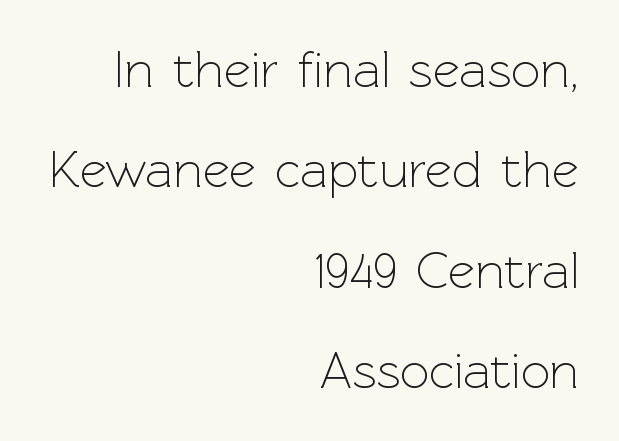
Q: Is the text bold? A: No.
Q: Is the text italic (slanted)? A: No, it is upright.
Q: Is the typeface a serif or a sans-serif typeface? A: Sans-serif.
Q: Is the text underlined? A: No.
Q: How is the paragraph aligned? A: Right-aligned.
Q: Is the spacing between letters normal or unusually wide? A: Normal.
Q: Is the spacing between lines tight, normal or loose? A: Loose.
Q: Width (condensed, normal, or wide)? A: Normal.
Q: x-height? A: Medium.
Q: Monospaced? A: No.
